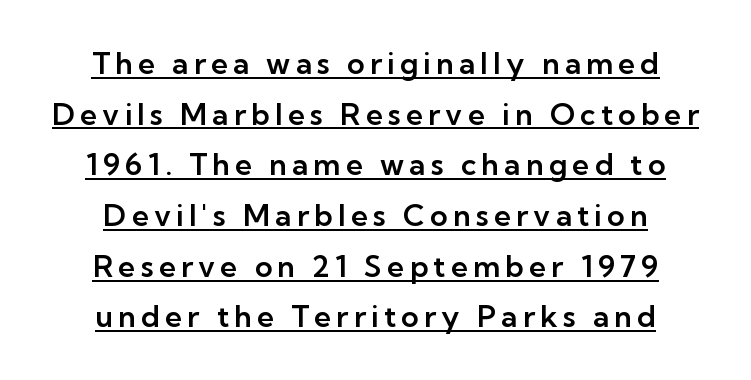
{"serif": "no", "italic": "no", "width": "normal", "stroke_contrast": "low", "x_height": "medium", "monospaced": "no", "underline": "yes", "align": "center", "line_spacing": "normal", "line_spacing_ratio": 1.69, "glyph_px": 30}
